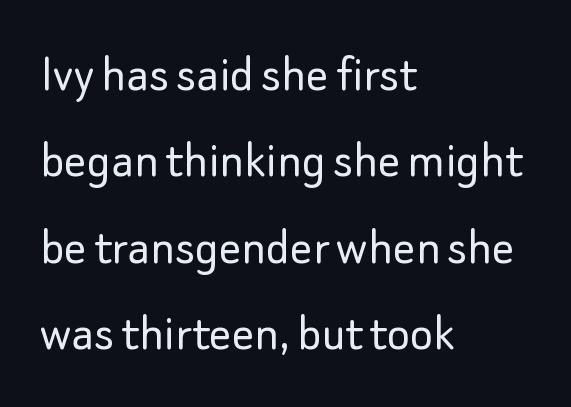
Q: Is the text bold? A: No.
Q: Is the text italic (slanted)? A: No, it is upright.
Q: Is the typeface a serif or a sans-serif typeface? A: Sans-serif.
Q: Is the text underlined? A: No.
Q: How is the paragraph aligned? A: Left-aligned.
Q: Is the spacing between letters normal or unusually wide? A: Normal.
Q: Is the spacing between lines tight, normal or loose? A: Normal.
Q: Width (condensed, normal, or wide)? A: Normal.
Q: Stroke contrast? A: Low.
Q: x-height? A: Small.
Q: Monospaced? A: No.
